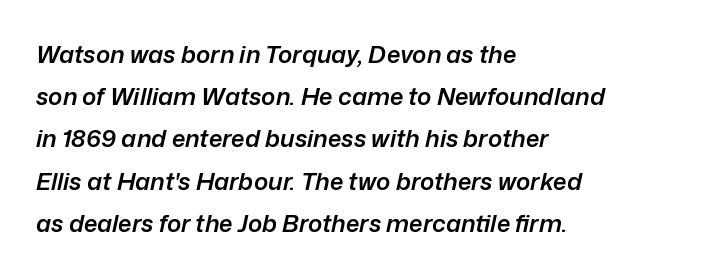
Q: Is the text bold? A: Semi-bold.
Q: Is the text italic (slanted)? A: Yes, it leans right by about 12 degrees.
Q: Is the text underlined? A: No.
Q: How is the paragraph aligned? A: Left-aligned.
Q: Is the spacing between letters normal or unusually wide? A: Normal.
